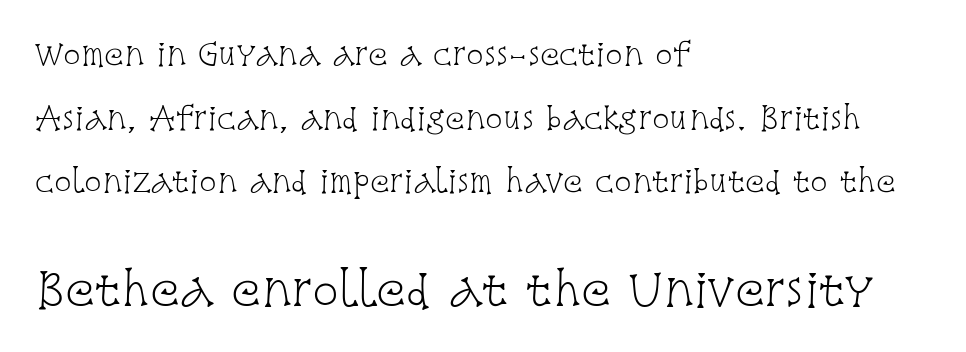
Q: Is the text bold? A: No.
Q: Is the text italic (slanted)? A: No, it is upright.
Q: Is the typeface a serif or a sans-serif typeface? A: Serif.
Q: Is the text underlined? A: No.
Q: How is the paragraph aligned? A: Left-aligned.
Q: Is the spacing between letters normal or unusually wide? A: Normal.
Q: Is the spacing between lines tight, normal or loose? A: Loose.
Q: Which block of text is set in a larger size, the first (top) or the second (bottom)? A: The second (bottom) one.
Q: Width (condensed, normal, or wide)? A: Condensed.
Q: Stroke contrast? A: Low.
Q: x-height? A: Large.
Q: Monospaced? A: No.
